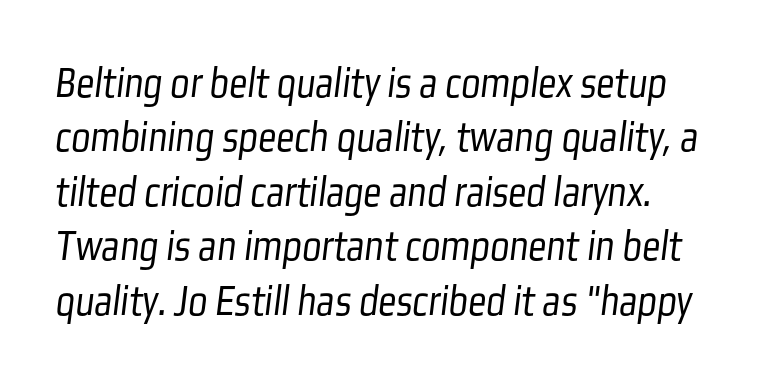
Q: Is the text bold? A: No.
Q: Is the typeface a serif or a sans-serif typeface? A: Sans-serif.
Q: Is the text underlined? A: No.
Q: How is the paragraph aligned? A: Left-aligned.
Q: Is the spacing between letters normal or unusually wide? A: Normal.
Q: Width (condensed, normal, or wide)? A: Condensed.
Q: Stroke contrast? A: Low.
Q: x-height? A: Medium.
Q: Monospaced? A: No.
